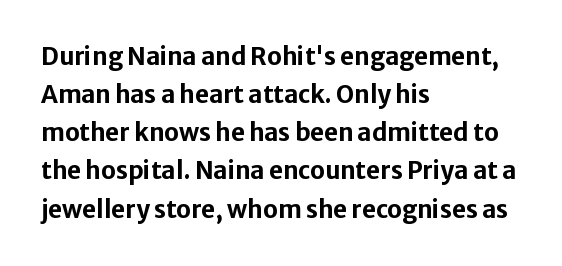
{"italic": "no", "bold": "yes", "underline": "no", "align": "left", "line_spacing": "normal", "line_spacing_ratio": 1.59, "letter_spacing": "normal", "letter_spacing_em": 0.0, "glyph_px": 24}
